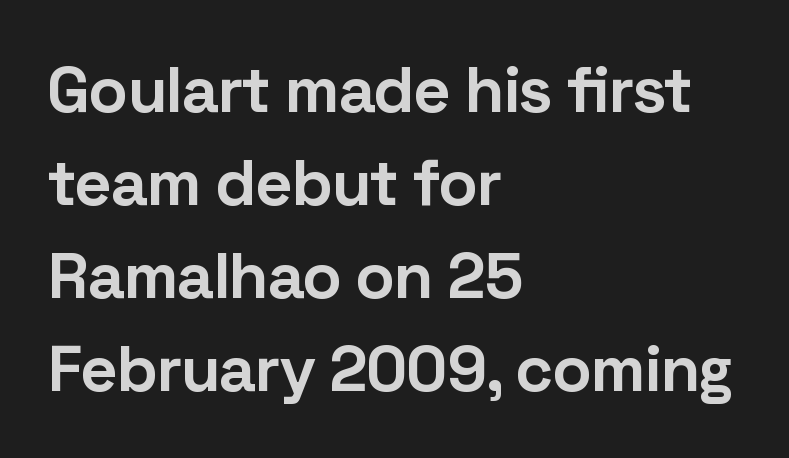
The image shows 65 px bold sans-serif type, upright; set left-aligned, normal line spacing (1.43x), normal letter spacing, not underlined; low stroke contrast and a medium x-height.
